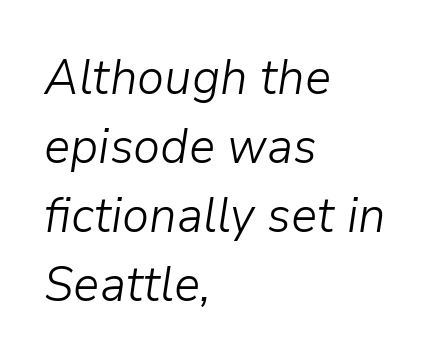
The image shows 49 px light type, italic (leaning right); set left-aligned, normal line spacing (1.41x), normal letter spacing, not underlined; low stroke contrast and a medium x-height.
